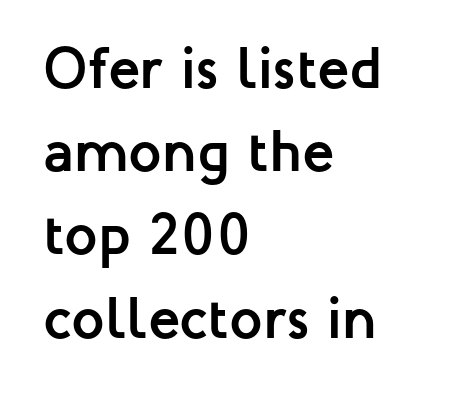
Q: Is the text bold? A: Yes.
Q: Is the text italic (slanted)? A: No, it is upright.
Q: Is the typeface a serif or a sans-serif typeface? A: Sans-serif.
Q: Is the text underlined? A: No.
Q: How is the paragraph aligned? A: Left-aligned.
Q: Is the spacing between letters normal or unusually wide? A: Normal.
Q: Is the spacing between lines tight, normal or loose? A: Normal.
Q: Width (condensed, normal, or wide)? A: Normal.
Q: Stroke contrast? A: Low.
Q: x-height? A: Medium.
Q: Monospaced? A: No.
